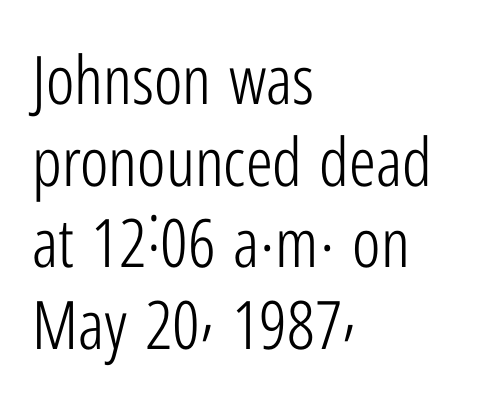
Lines of text with bare space underneath. Typeset ragged right — the left edge is the straight one. Every character sits straight up, as roman type does. A typesetter would call this zero additional tracking.
